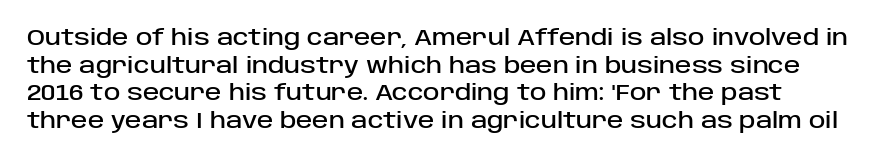
{"italic": "no", "underline": "no", "line_spacing": "normal", "line_spacing_ratio": 1.26, "letter_spacing": "normal", "letter_spacing_em": 0.0, "glyph_px": 22}
